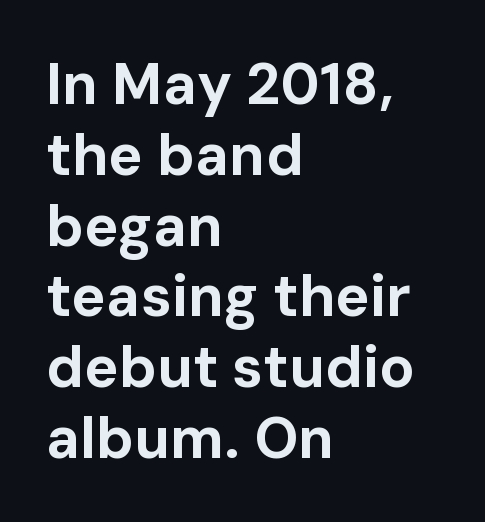
The image shows 58 px bold sans-serif type, upright; set left-aligned, line spacing 1.22x, normal letter spacing, not underlined; low stroke contrast and a medium x-height.
